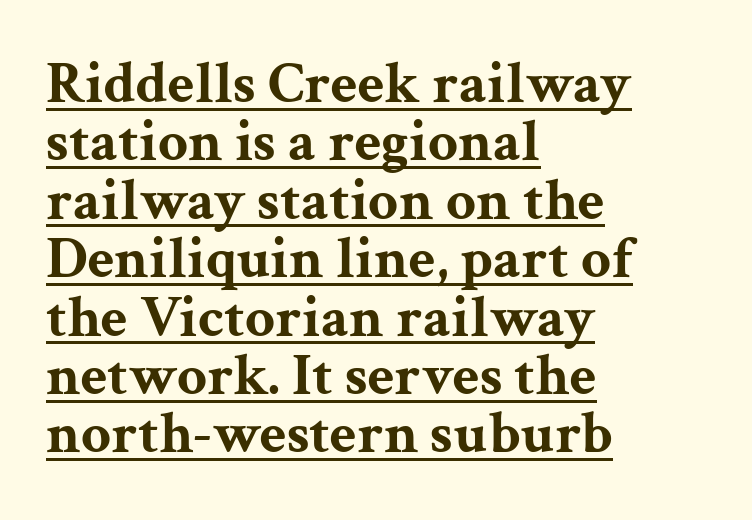
The image shows 59 px bold, wide serif type, upright; set left-aligned, tight line spacing (0.99x), normal letter spacing, underlined; medium stroke contrast and a medium x-height.
